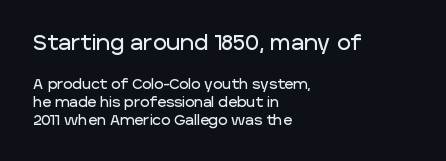
The image shows 21 px text type, upright; set left-aligned, normal line spacing (1.28x), normal letter spacing, not underlined; the first (top) block is 1.5x larger.
